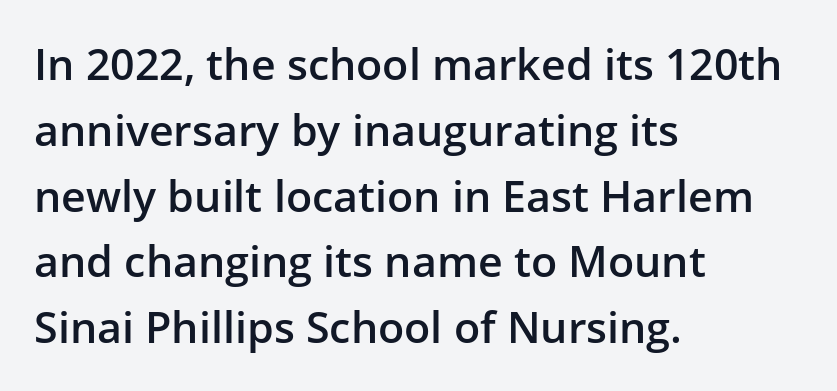
Q: Is the text bold? A: Semi-bold.
Q: Is the text italic (slanted)? A: No, it is upright.
Q: Is the typeface a serif or a sans-serif typeface? A: Sans-serif.
Q: Is the text underlined? A: No.
Q: How is the paragraph aligned? A: Left-aligned.
Q: Is the spacing between letters normal or unusually wide? A: Normal.
Q: Is the spacing between lines tight, normal or loose? A: Normal.
Q: Width (condensed, normal, or wide)? A: Normal.
Q: Stroke contrast? A: Low.
Q: x-height? A: Medium.
Q: Monospaced? A: No.
